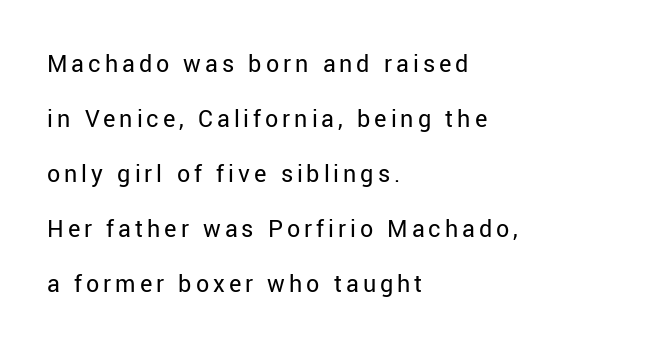
Bare-footed words on every line. A typesetter would call this leading open, well beyond the default. Weight: not bold — regular or lighter. The lines in this sample share a left origin and differ only in where they stop. Ascenders rise straight up at ninety degrees.
